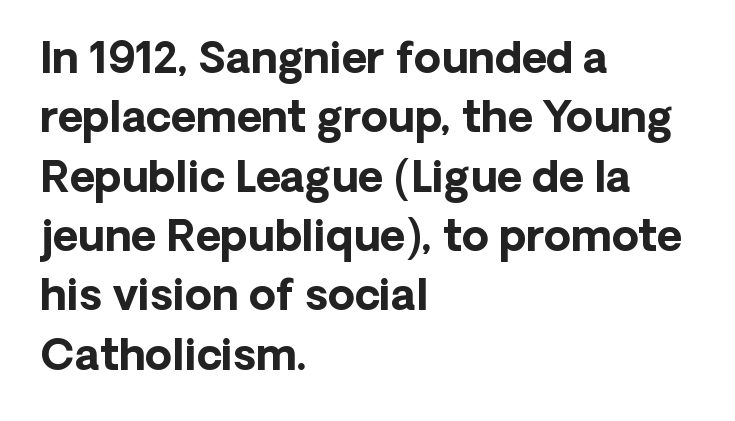
Q: Is the text bold? A: Yes.
Q: Is the text italic (slanted)? A: No, it is upright.
Q: Is the typeface a serif or a sans-serif typeface? A: Sans-serif.
Q: Is the text underlined? A: No.
Q: How is the paragraph aligned? A: Left-aligned.
Q: Is the spacing between letters normal or unusually wide? A: Normal.
Q: Is the spacing between lines tight, normal or loose? A: Normal.
Q: Width (condensed, normal, or wide)? A: Normal.
Q: Stroke contrast? A: Low.
Q: x-height? A: Medium.
Q: Monospaced? A: No.
